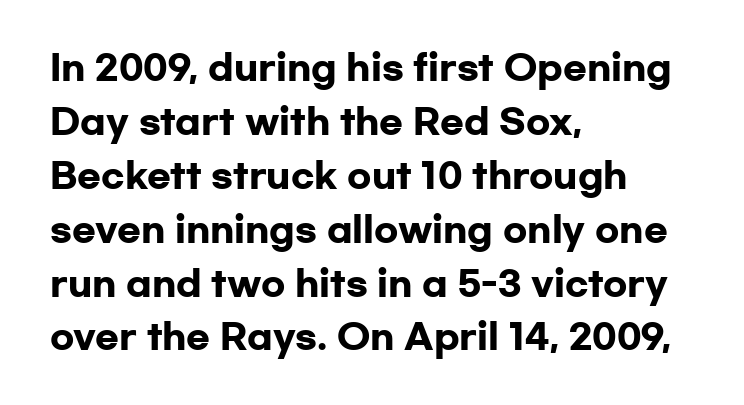
The image shows 35 px heavy, wide sans-serif type, upright; set left-aligned, normal line spacing (1.54x), normal letter spacing, not underlined; low stroke contrast and a medium x-height.
